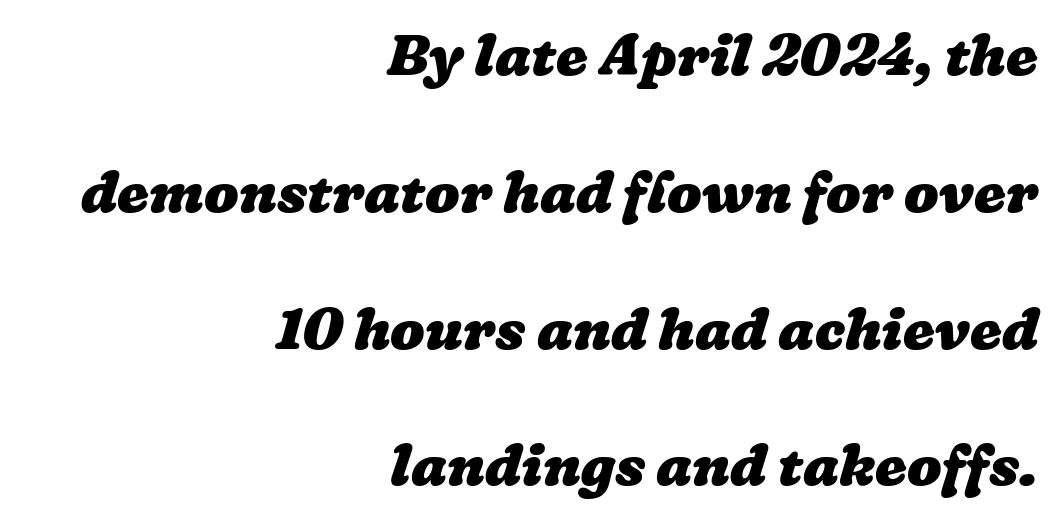
{"bold": "yes", "weight": "heavy", "width": "wide", "stroke_contrast": "low", "x_height": "medium", "monospaced": "no", "underline": "no", "align": "right", "line_spacing": "loose", "line_spacing_ratio": 2.4, "letter_spacing": "normal", "letter_spacing_em": 0.0, "glyph_px": 57}
